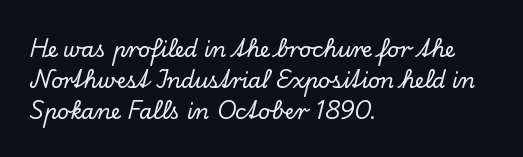
{"underline": "no", "align": "left", "line_spacing": "normal", "line_spacing_ratio": 1.47, "letter_spacing": "normal", "letter_spacing_em": 0.0, "glyph_px": 21}
